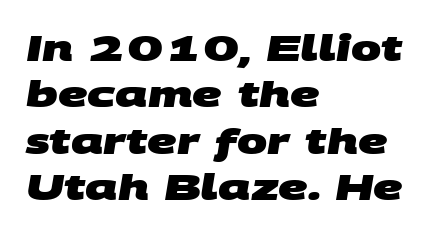
Q: Is the text bold? A: Yes.
Q: Is the typeface a serif or a sans-serif typeface? A: Sans-serif.
Q: Is the text underlined? A: No.
Q: How is the paragraph aligned? A: Left-aligned.
Q: Is the spacing between letters normal or unusually wide? A: Normal.
Q: Is the spacing between lines tight, normal or loose? A: Normal.
Q: Width (condensed, normal, or wide)? A: Wide.
Q: Stroke contrast? A: Medium.
Q: x-height? A: Large.
Q: Monospaced? A: No.
